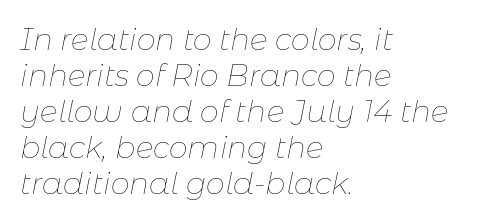
Compared with ordinary roman type, these characters are visibly tilted. Each line starts at the same left margin while the right side varies. Is this a heavy cut? Hardly; it is regular or lighter. The passage shown is typed in a proportional face where columns would drift. Plain, unruled lines of type.
